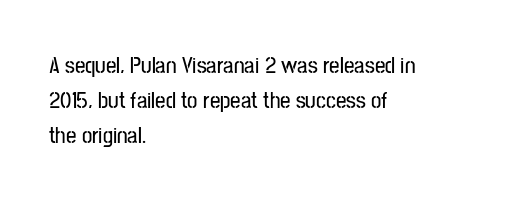
The designer left line spacing at the default. The face used here is rendered with its standard letterfit. The letters stand upright; this is a roman face. The rag falls on the right side of this text block. The words here are not underlined.
